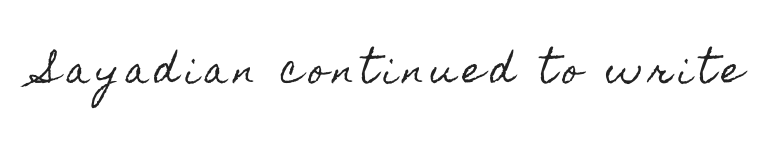
Q: Is the text italic (slanted)? A: Yes.
Q: Is the text underlined? A: No.
Q: Width (condensed, normal, or wide)? A: Condensed.
Q: x-height? A: Small.
Q: Monospaced? A: No.
